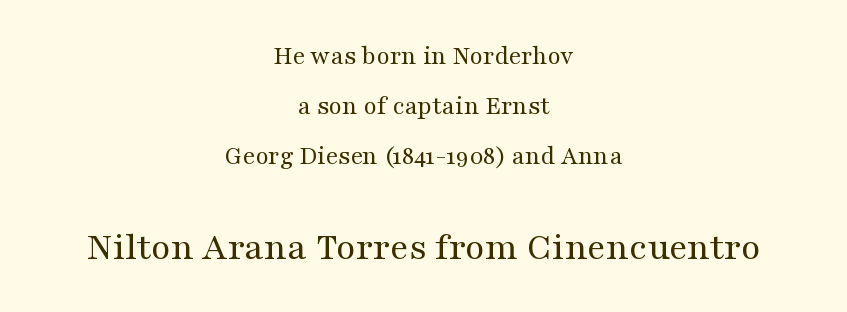
{"serif": "yes", "italic": "no", "bold": "no", "weight": "regular", "width": "wide", "stroke_contrast": "medium", "x_height": "medium", "monospaced": "no", "underline": "no", "align": "center", "line_spacing_ratio": 1.86, "letter_spacing": "normal", "letter_spacing_em": 0.0, "larger_block": "second", "size_ratio": 1.48, "glyph_px": 40}
